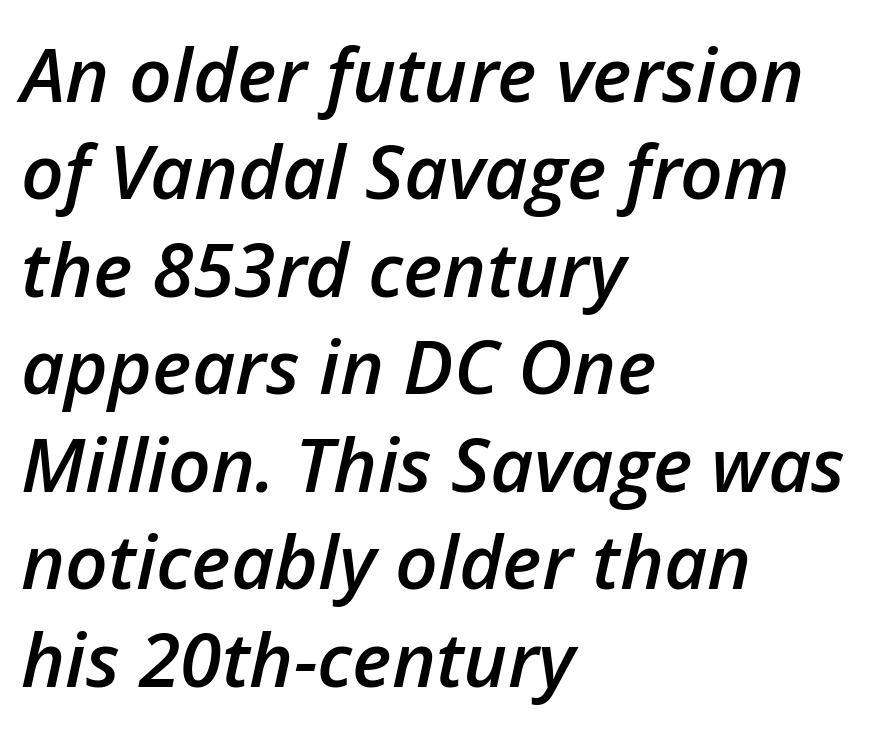
Q: Is the text bold? A: Semi-bold.
Q: Is the text italic (slanted)? A: Yes, it leans right by about 12 degrees.
Q: Is the text underlined? A: No.
Q: How is the paragraph aligned? A: Left-aligned.
Q: Is the spacing between letters normal or unusually wide? A: Normal.
Q: Is the spacing between lines tight, normal or loose? A: Normal.
Q: Width (condensed, normal, or wide)? A: Normal.
Q: Stroke contrast? A: Low.
Q: x-height? A: Medium.
Q: Monospaced? A: No.
